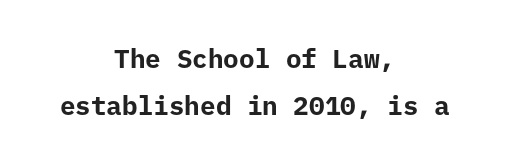
The image shows 26 px bold type, upright; set centered, line spacing 1.82x, normal letter spacing, not underlined.
